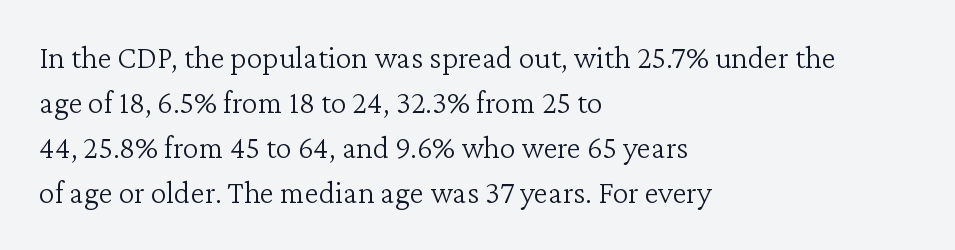
{"serif": "yes", "italic": "no", "bold": "no", "weight": "light", "width": "normal", "stroke_contrast": "low", "x_height": "medium", "monospaced": "no", "underline": "no", "align": "left", "line_spacing": "normal", "line_spacing_ratio": 1.41, "letter_spacing": "normal", "letter_spacing_em": 0.0, "glyph_px": 32}
